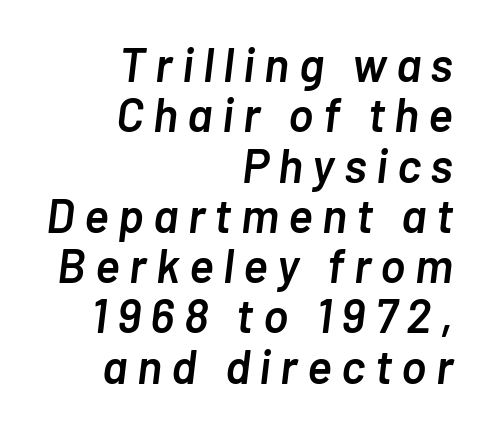
Q: Is the text bold? A: Semi-bold.
Q: Is the text italic (slanted)? A: Yes, it leans right by about 7 degrees.
Q: Is the text underlined? A: No.
Q: How is the paragraph aligned? A: Right-aligned.
Q: Is the spacing between letters normal or unusually wide? A: Unusually wide.
Q: Is the spacing between lines tight, normal or loose? A: Tight.
Q: Width (condensed, normal, or wide)? A: Normal.
Q: Stroke contrast? A: Low.
Q: x-height? A: Medium.
Q: Monospaced? A: No.
